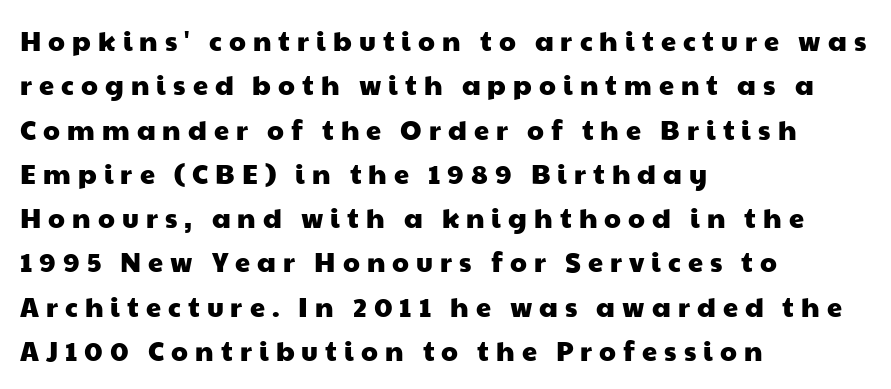
{"underline": "no", "align": "left", "line_spacing": "normal", "line_spacing_ratio": 1.64, "letter_spacing": "wide", "letter_spacing_em": 0.26, "glyph_px": 27}
